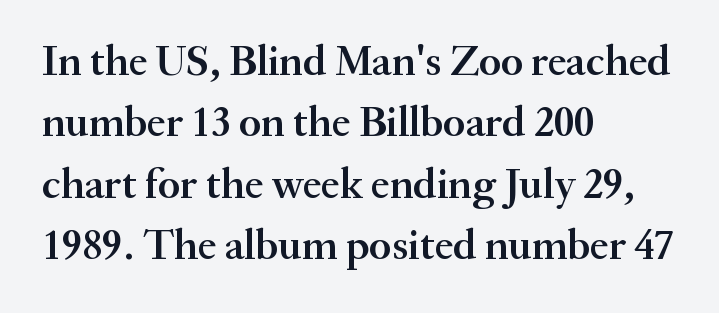
{"serif": "yes", "italic": "no", "bold": "semi", "weight": "semibold", "width": "normal", "stroke_contrast": "medium", "x_height": "small", "monospaced": "no", "underline": "no", "align": "left", "line_spacing": "normal", "line_spacing_ratio": 1.43, "letter_spacing": "normal", "letter_spacing_em": 0.0, "glyph_px": 43}
